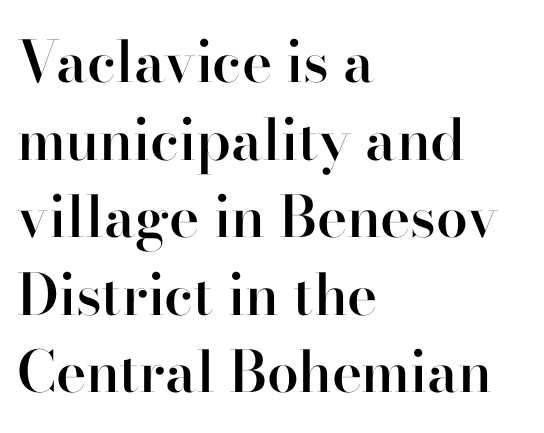
Q: Is the text bold? A: Semi-bold.
Q: Is the text italic (slanted)? A: No, it is upright.
Q: Is the typeface a serif or a sans-serif typeface? A: Serif.
Q: Is the text underlined? A: No.
Q: How is the paragraph aligned? A: Left-aligned.
Q: Is the spacing between letters normal or unusually wide? A: Normal.
Q: Is the spacing between lines tight, normal or loose? A: Normal.
Q: Width (condensed, normal, or wide)? A: Normal.
Q: Stroke contrast? A: High.
Q: x-height? A: Small.
Q: Monospaced? A: No.
